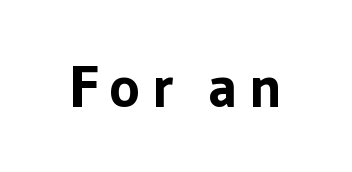
Here the designer chose a conventional face with non-uniform glyph widths. Is there any slant? The stems are plumb. A typesetter would label this face a sans. The zone under the glyphs is completely vacant. Weight check: bold — yes, fully.
